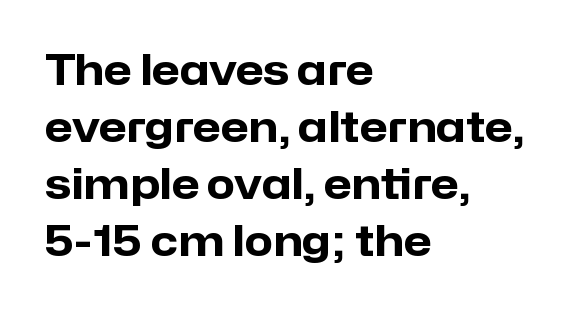
Q: Is the text bold? A: Yes.
Q: Is the text italic (slanted)? A: No, it is upright.
Q: Is the typeface a serif or a sans-serif typeface? A: Sans-serif.
Q: Is the text underlined? A: No.
Q: How is the paragraph aligned? A: Left-aligned.
Q: Is the spacing between letters normal or unusually wide? A: Normal.
Q: Is the spacing between lines tight, normal or loose? A: Normal.
Q: Width (condensed, normal, or wide)? A: Normal.
Q: Stroke contrast? A: Low.
Q: x-height? A: Medium.
Q: Monospaced? A: No.
